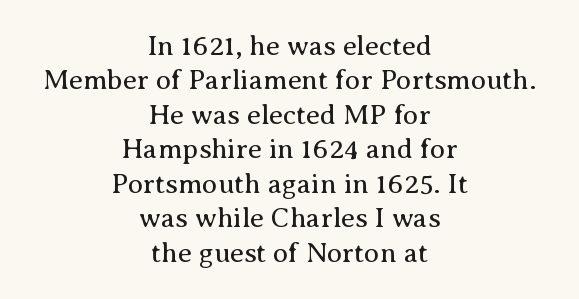
Proportional: the letters do not fall into vertical columns. Notice how the passage keeps no hard edge, just a central spine. The type sits square on the baseline with zero lean. In terms of letterform style, serifs are clearly present. The face used here is rendered with its standard letterfit.
